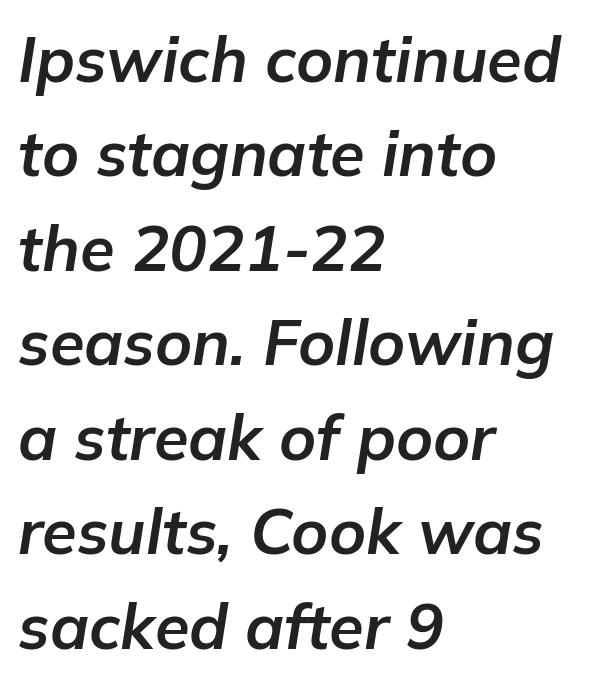
Typesetter's note: full bold, strokes at maximum text heaviness. The text carries the slant typical of an italic or oblique font. Nobody touched the tracking dial on this one. This sample has the flowing, uneven cadence of proportional lettering.
